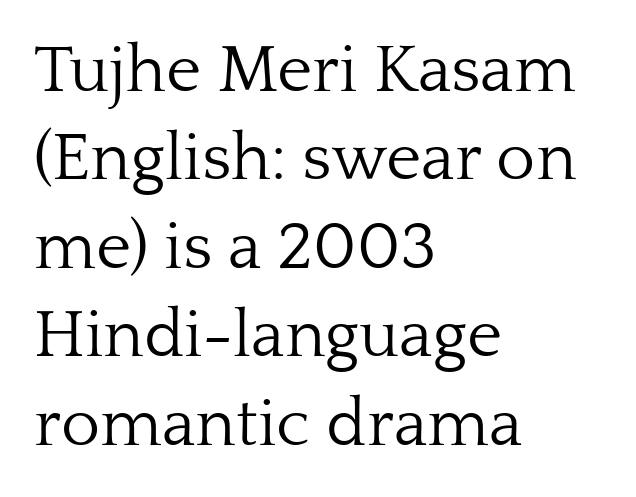
This sample uses plain, unmodified letter spacing. These lines are composed in type with serifs. If you drew a line through each stem, it would be perfectly vertical. The font sits on the lighter half of the weight spectrum, regular included. This sample has the flowing, uneven cadence of proportional lettering.
